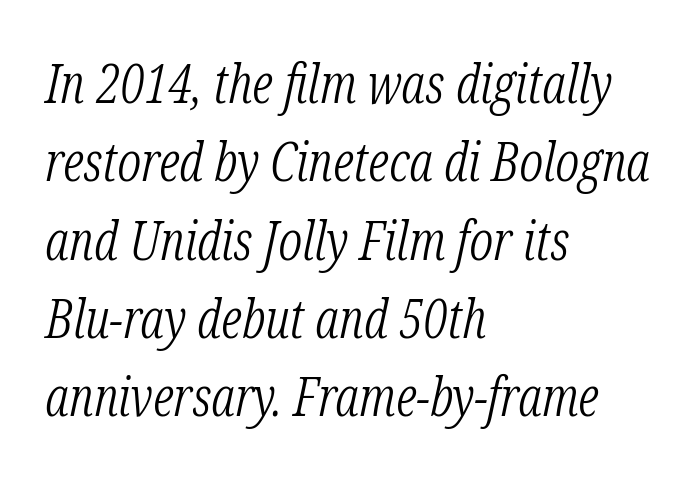
{"serif": "yes", "italic": "yes", "lean": "right", "slant_degrees": 12, "bold": "no", "weight": "light", "width": "condensed", "stroke_contrast": "low", "x_height": "medium", "monospaced": "no", "underline": "no", "align": "left", "line_spacing": "normal", "line_spacing_ratio": 1.45, "letter_spacing": "normal", "letter_spacing_em": 0.0, "glyph_px": 54}
